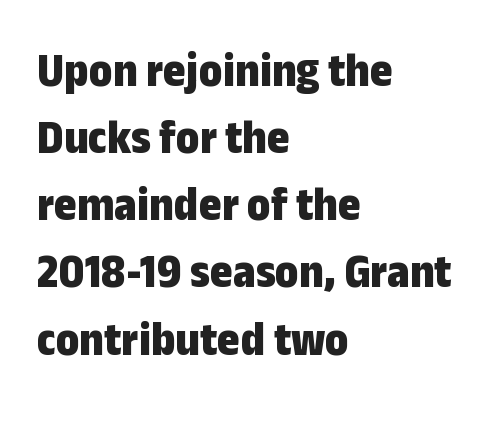
Q: Is the text bold? A: Yes.
Q: Is the text italic (slanted)? A: No, it is upright.
Q: Is the typeface a serif or a sans-serif typeface? A: Sans-serif.
Q: Is the text underlined? A: No.
Q: How is the paragraph aligned? A: Left-aligned.
Q: Is the spacing between letters normal or unusually wide? A: Normal.
Q: Is the spacing between lines tight, normal or loose? A: Normal.
Q: Width (condensed, normal, or wide)? A: Condensed.
Q: Stroke contrast? A: Low.
Q: x-height? A: Medium.
Q: Monospaced? A: No.
